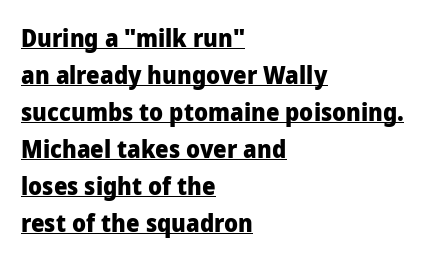
Q: Is the text bold? A: Yes.
Q: Is the text italic (slanted)? A: No, it is upright.
Q: Is the text underlined? A: Yes.
Q: How is the paragraph aligned? A: Left-aligned.
Q: Is the spacing between letters normal or unusually wide? A: Normal.
Q: Is the spacing between lines tight, normal or loose? A: Normal.
